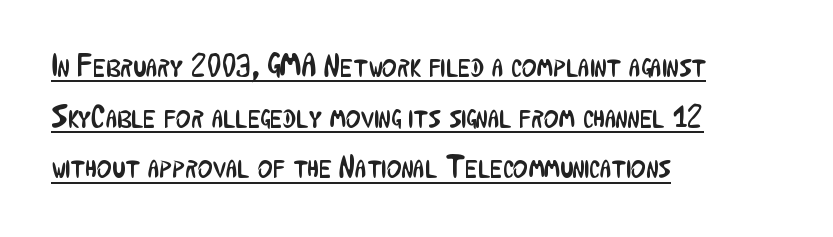
The image shows 32 px regular-weight, condensed sans-serif type, upright; set left-aligned, normal line spacing (1.58x), normal letter spacing, underlined; low stroke contrast and a medium x-height.
